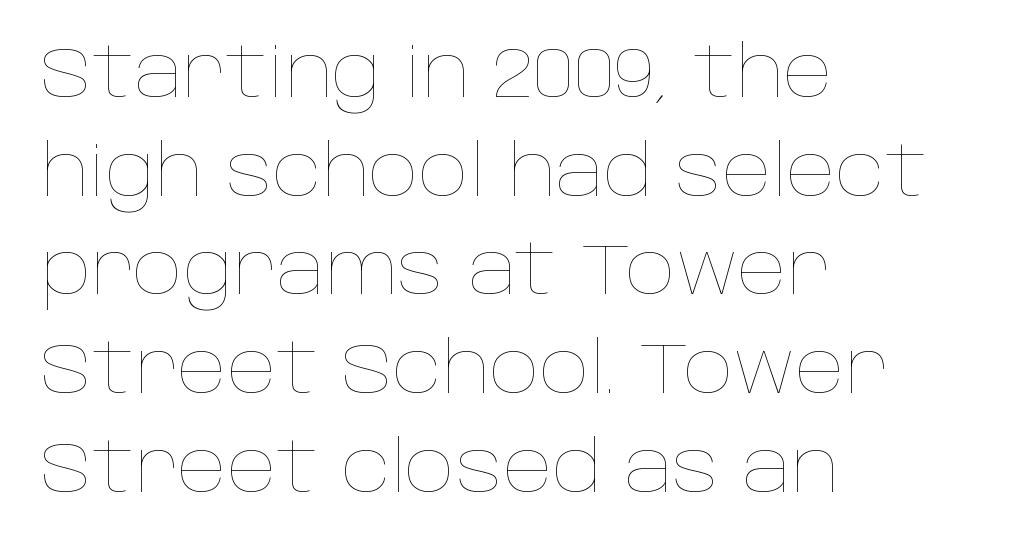
{"italic": "no", "bold": "no", "weight": "thin", "width": "normal", "stroke_contrast": "low", "x_height": "large", "monospaced": "no", "underline": "no", "align": "left", "line_spacing": "normal", "line_spacing_ratio": 1.41, "letter_spacing": "normal", "letter_spacing_em": 0.0, "glyph_px": 70}
